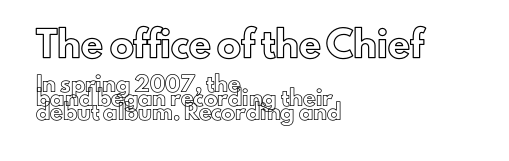
Words appear dense and cohesive because spacing is normal. If you squint, the top block still reads clearly — it's the larger of the two. You could barely slide anything between these rows. Any mark beneath the type? The region is blank. A typesetter would mark this as roman, not italic. The paragraph has a hard left edge and a soft right edge.
